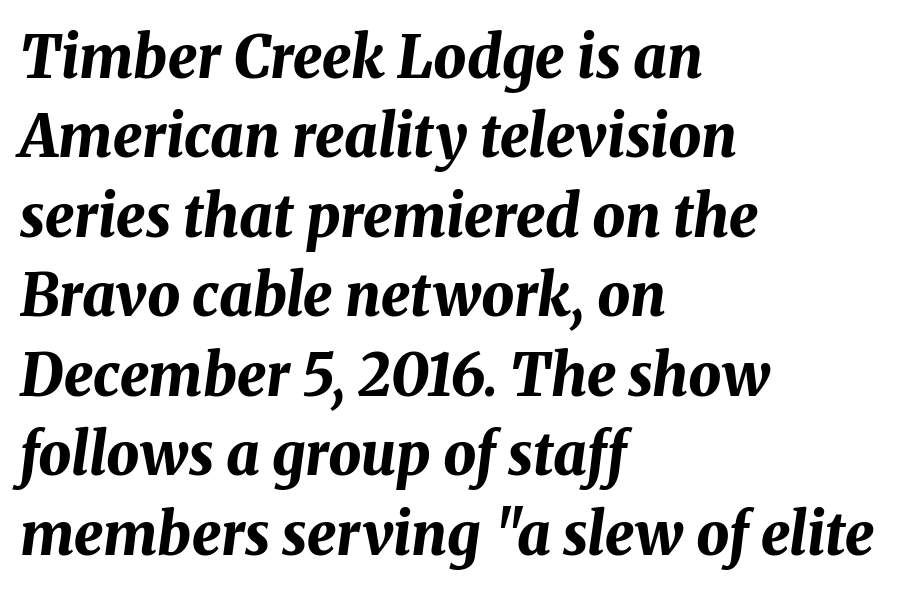
Regarding leading, the lines here are spaced in the standard way. No word sits above an underline. The typesetter chose a ragged-right arrangement here. Proportional: the letters do not fall into vertical columns.
